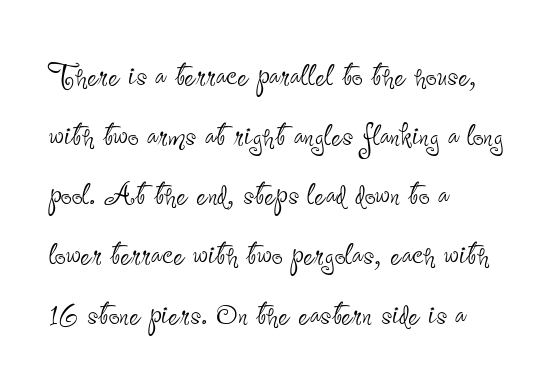
The image shows 39 px thin, condensed sans-serif type; set left-aligned, normal line spacing (1.53x), normal letter spacing, not underlined; low stroke contrast and a small x-height.
